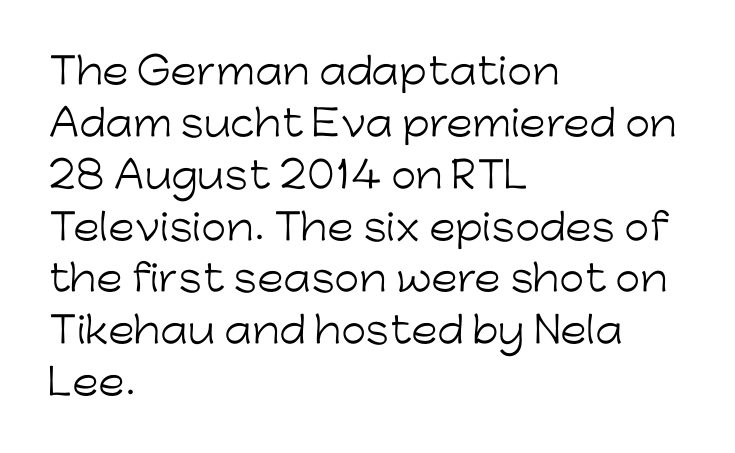
Q: Is the text bold? A: No.
Q: Is the text italic (slanted)? A: No, it is upright.
Q: Is the typeface a serif or a sans-serif typeface? A: Sans-serif.
Q: Is the text underlined? A: No.
Q: How is the paragraph aligned? A: Left-aligned.
Q: Is the spacing between letters normal or unusually wide? A: Normal.
Q: Is the spacing between lines tight, normal or loose? A: Normal.
Q: Width (condensed, normal, or wide)? A: Normal.
Q: Stroke contrast? A: Low.
Q: x-height? A: Medium.
Q: Monospaced? A: No.
